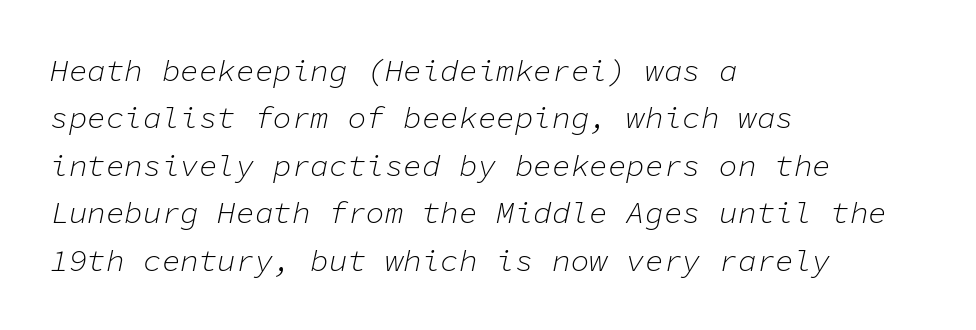
{"italic": "yes", "lean": "right", "slant_degrees": 11, "bold": "no", "weight": "light", "width": "normal", "stroke_contrast": "low", "x_height": "medium", "monospaced": "yes", "underline": "no", "align": "left", "line_spacing": "normal", "line_spacing_ratio": 1.53, "letter_spacing": "normal", "letter_spacing_em": 0.0, "glyph_px": 31}
